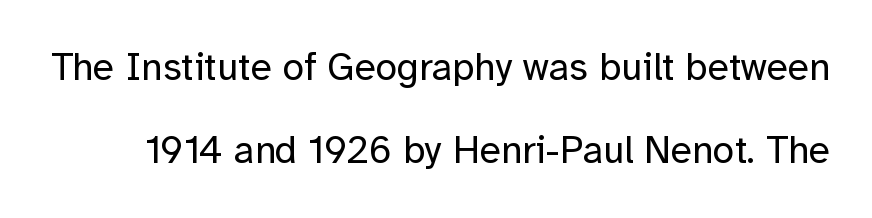
{"serif": "no", "italic": "no", "bold": "no", "weight": "regular", "width": "normal", "stroke_contrast": "low", "x_height": "medium", "monospaced": "no", "underline": "no", "line_spacing": "loose", "line_spacing_ratio": 2.14, "letter_spacing": "normal", "letter_spacing_em": 0.0, "glyph_px": 39}
